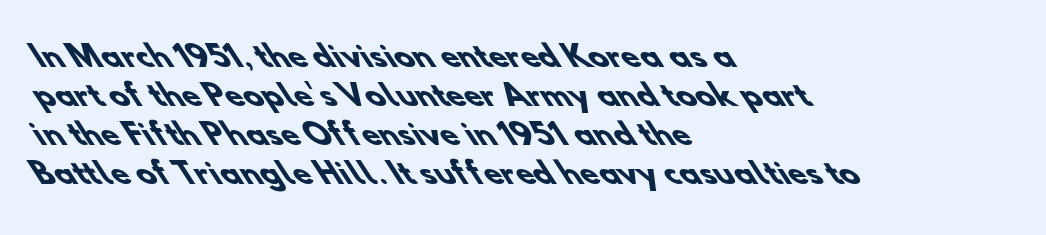
The image shows 29 px heavy sans-serif type; set left-aligned, normal line spacing (1.34x), normal letter spacing, not underlined; low stroke contrast and a small x-height.
